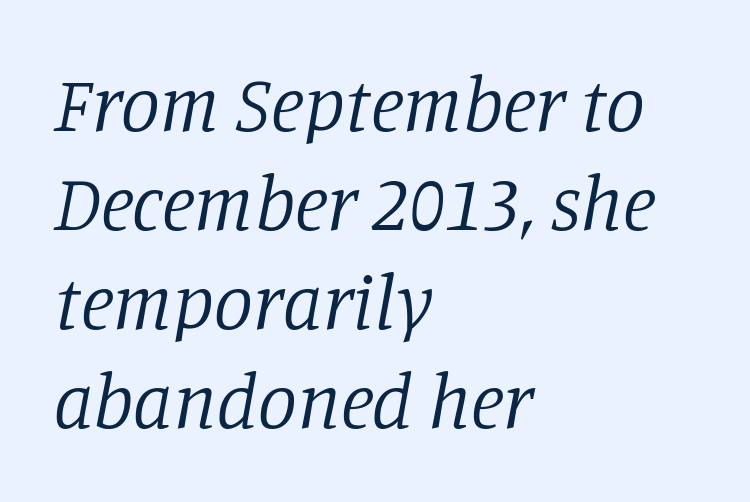
Q: Is the text bold? A: No.
Q: Is the text italic (slanted)? A: Yes, it leans right by about 11 degrees.
Q: Is the typeface a serif or a sans-serif typeface? A: Serif.
Q: Is the text underlined? A: No.
Q: How is the paragraph aligned? A: Left-aligned.
Q: Is the spacing between letters normal or unusually wide? A: Normal.
Q: Is the spacing between lines tight, normal or loose? A: Normal.
Q: Width (condensed, normal, or wide)? A: Normal.
Q: Stroke contrast? A: Low.
Q: x-height? A: Large.
Q: Monospaced? A: No.
